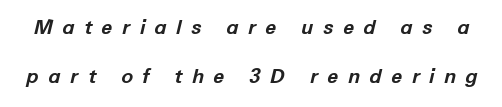
Q: Is the text bold? A: Yes.
Q: Is the text italic (slanted)? A: Yes, it leans right by about 12 degrees.
Q: Is the text underlined? A: No.
Q: Is the spacing between letters normal or unusually wide? A: Unusually wide.
Q: Is the spacing between lines tight, normal or loose? A: Loose.
